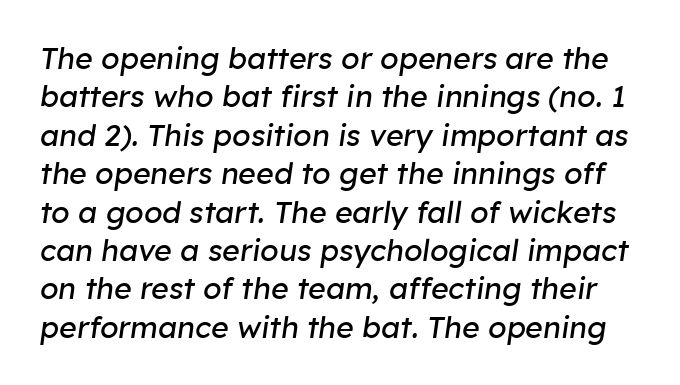
Q: Is the text bold? A: No.
Q: Is the text italic (slanted)? A: Yes, it leans right by about 8 degrees.
Q: Is the text underlined? A: No.
Q: Is the spacing between letters normal or unusually wide? A: Normal.
Q: Is the spacing between lines tight, normal or loose? A: Normal.
Q: Width (condensed, normal, or wide)? A: Normal.
Q: Stroke contrast? A: Low.
Q: x-height? A: Medium.
Q: Monospaced? A: No.
